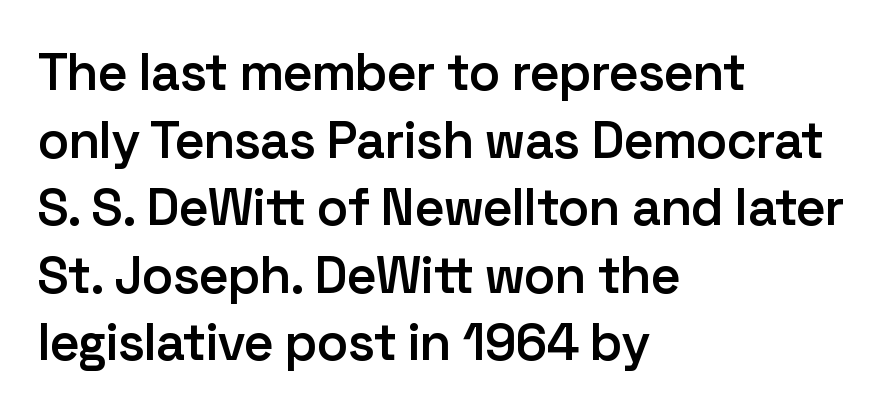
Unlike italic type, these characters show no tilt at all. In terms of leading, this rendering sits right in the middle. These lines are rendered in a variable-pitch font. What stands out about the letter spacing? Nothing — it is the standard amount. The specimen omits any rule beneath the text block's lines. Summary of weight: moderately heavy, a semibold.
